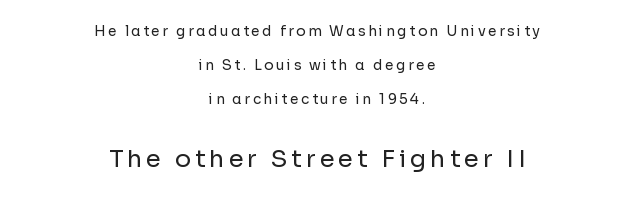
The image shows 24 px text type, upright; set centered, loose line spacing (2.43x), not underlined; the second (bottom) block is 1.71x larger.
